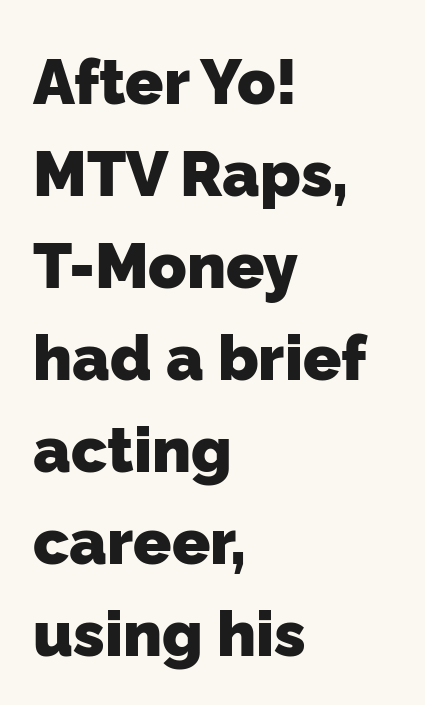
Weight: bold. Think of a printed novel: that variable character pitch is what you see here. The area under the type is left untouched. The rag falls on the right side of this text block.
